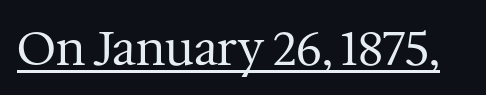
The image shows 47 px regular-weight serif type, upright; set normal letter spacing, underlined; medium stroke contrast and a medium x-height.
